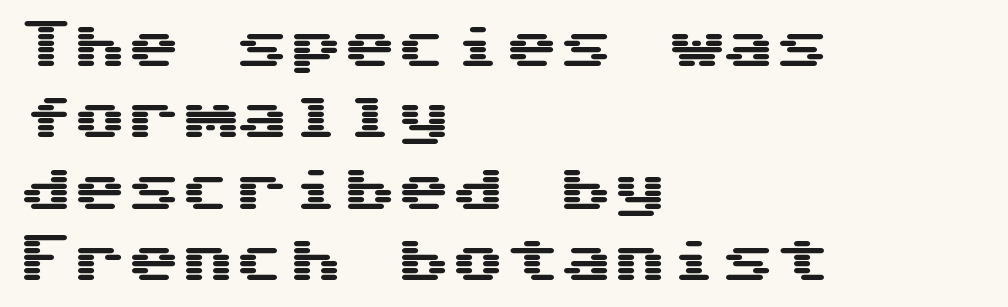
{"serif": "no", "italic": "no", "width": "wide", "stroke_contrast": "medium", "x_height": "medium", "underline": "no", "align": "left", "line_spacing": "normal", "line_spacing_ratio": 1.32, "letter_spacing": "normal", "letter_spacing_em": 0.0, "glyph_px": 54}
